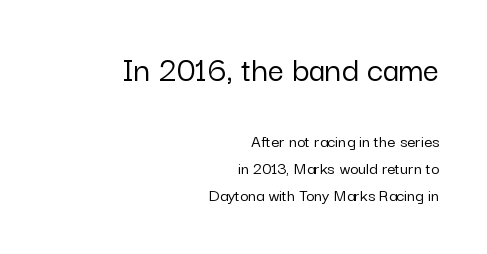
Plain, unruled lines of type. In CSS terms this would be text-align: right. Whoever set this made the first block the dominant, larger element. In terms of posture, this sample is upright. Caption: standard tracking, unaltered.
